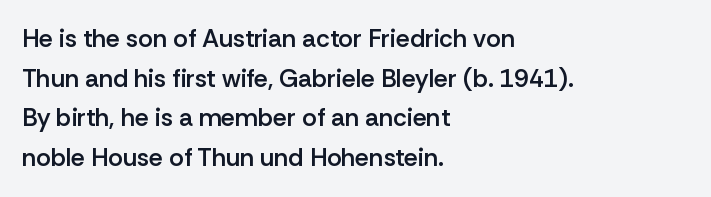
A bare baseline throughout the passage. Letter spacing: default. It's the straight-up-and-down kind of type. A somewhat darkened texture: the type is semibold rather than bold. Interline gaps are of average width in this sample. Compared with a centered layout, this one pins lines to the left instead.
